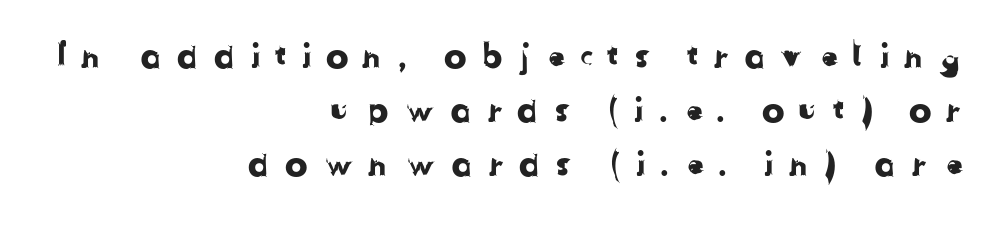
Q: Is the typeface a serif or a sans-serif typeface? A: Sans-serif.
Q: Is the text underlined? A: No.
Q: How is the paragraph aligned? A: Right-aligned.
Q: Is the spacing between letters normal or unusually wide? A: Unusually wide.
Q: Is the spacing between lines tight, normal or loose? A: Normal.
Q: Width (condensed, normal, or wide)? A: Normal.
Q: Stroke contrast? A: Low.
Q: x-height? A: Medium.
Q: Monospaced? A: No.
